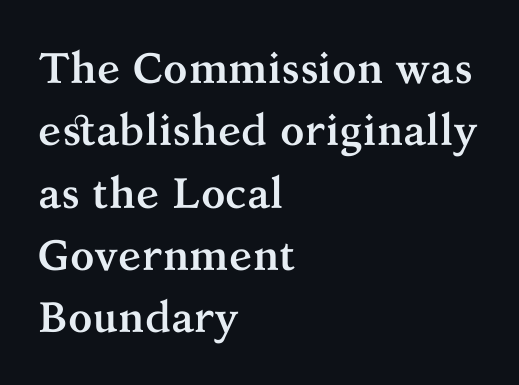
{"serif": "yes", "italic": "no", "bold": "yes", "weight": "semibold", "width": "normal", "stroke_contrast": "medium", "x_height": "medium", "monospaced": "no", "underline": "no", "align": "left", "line_spacing": "normal", "line_spacing_ratio": 1.45, "letter_spacing": "normal", "letter_spacing_em": 0.0, "glyph_px": 43}
